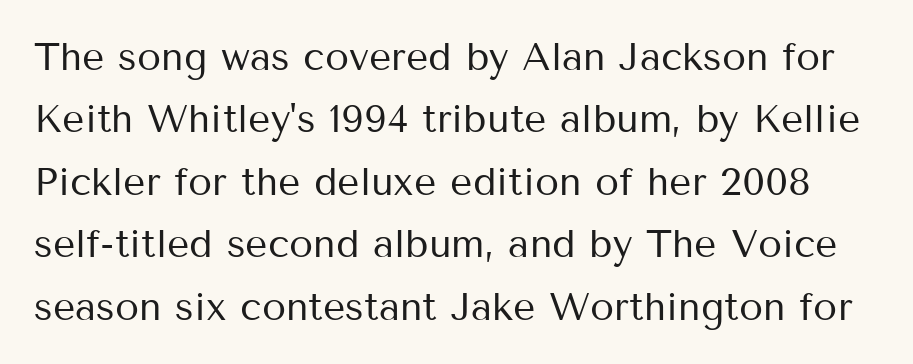
Q: Is the text bold? A: No.
Q: Is the text italic (slanted)? A: No, it is upright.
Q: Is the typeface a serif or a sans-serif typeface? A: Sans-serif.
Q: Is the text underlined? A: No.
Q: Is the spacing between letters normal or unusually wide? A: Normal.
Q: Is the spacing between lines tight, normal or loose? A: Normal.
Q: Width (condensed, normal, or wide)? A: Normal.
Q: Stroke contrast? A: Medium.
Q: x-height? A: Medium.
Q: Monospaced? A: No.
